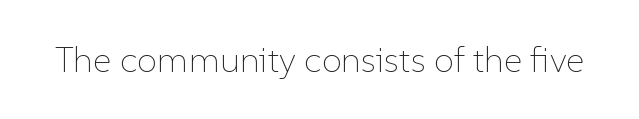
{"italic": "no", "bold": "no", "weight": "thin", "width": "normal", "stroke_contrast": "low", "x_height": "medium", "monospaced": "no", "underline": "no", "letter_spacing": "normal", "letter_spacing_em": 0.0, "glyph_px": 36}
